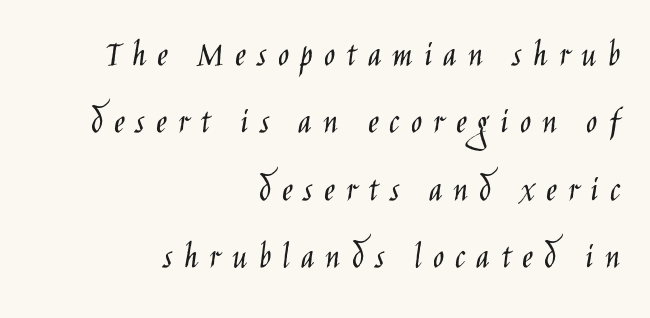
The image shows 37 px light, condensed sans-serif type; set right-aligned, line spacing 1.82x, unusually wide letter spacing (+0.3 em), not underlined; low stroke contrast and a large x-height.
